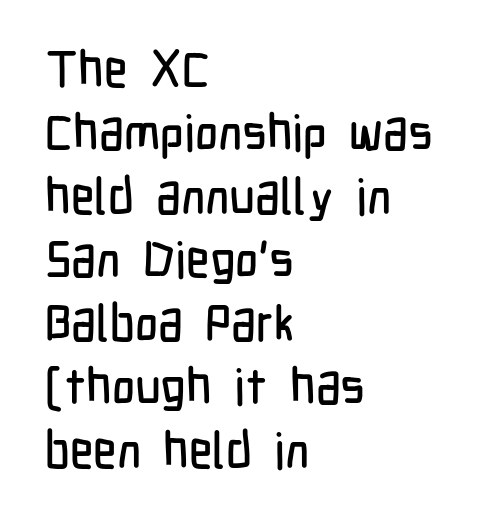
{"serif": "no", "italic": "no", "width": "condensed", "stroke_contrast": "low", "x_height": "medium", "monospaced": "no", "underline": "no", "align": "left", "line_spacing": "normal", "line_spacing_ratio": 1.27, "letter_spacing": "normal", "letter_spacing_em": 0.0, "glyph_px": 50}
